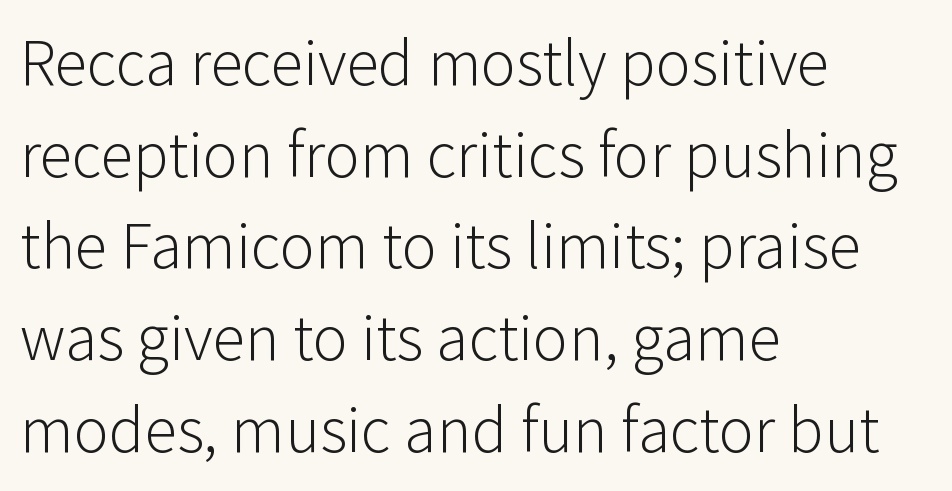
Q: Is the text bold? A: No.
Q: Is the text italic (slanted)? A: No, it is upright.
Q: Is the typeface a serif or a sans-serif typeface? A: Sans-serif.
Q: Is the text underlined? A: No.
Q: How is the paragraph aligned? A: Left-aligned.
Q: Is the spacing between letters normal or unusually wide? A: Normal.
Q: Is the spacing between lines tight, normal or loose? A: Normal.
Q: Width (condensed, normal, or wide)? A: Normal.
Q: Stroke contrast? A: Low.
Q: x-height? A: Medium.
Q: Monospaced? A: No.
